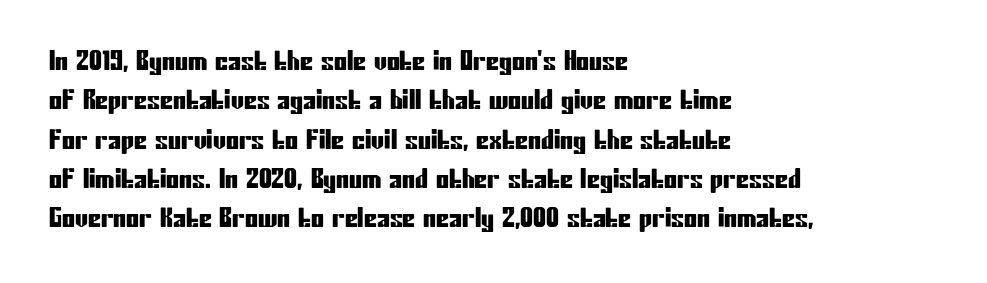
The image shows 26 px text type, upright; set left-aligned, normal line spacing (1.51x), normal letter spacing, not underlined.
